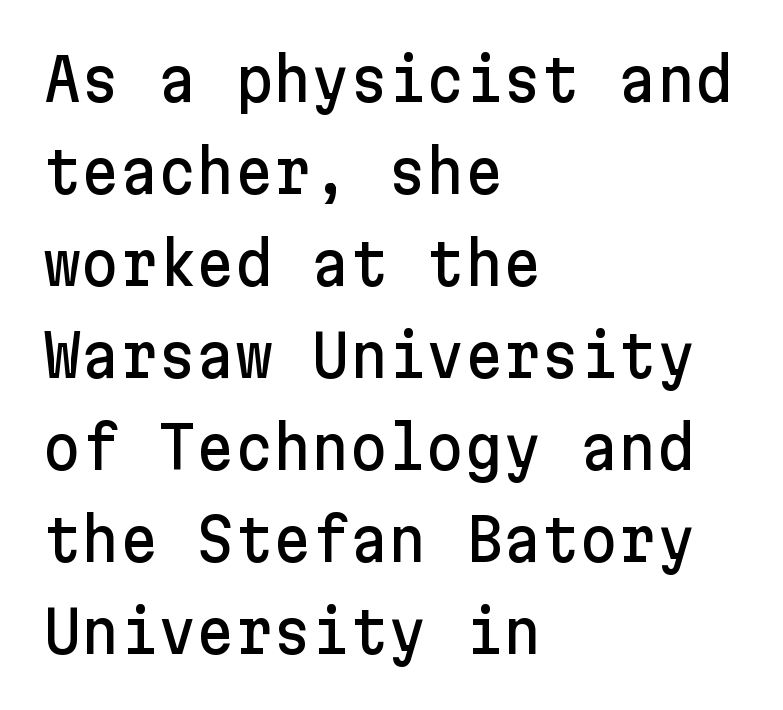
The image shows 59 px sans-serif type, upright; set left-aligned, normal line spacing (1.56x), normal letter spacing, not underlined; low stroke contrast and a medium x-height.
